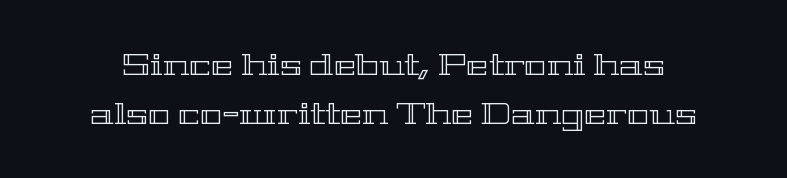
The image shows 30 px wide type, upright; set normal line spacing (1.63x), normal letter spacing, not underlined; a medium x-height.
